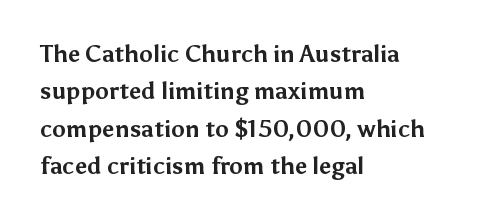
Q: Is the text bold? A: Yes.
Q: Is the text italic (slanted)? A: No, it is upright.
Q: Is the text underlined? A: No.
Q: How is the paragraph aligned? A: Left-aligned.
Q: Is the spacing between letters normal or unusually wide? A: Normal.
Q: Is the spacing between lines tight, normal or loose? A: Normal.
